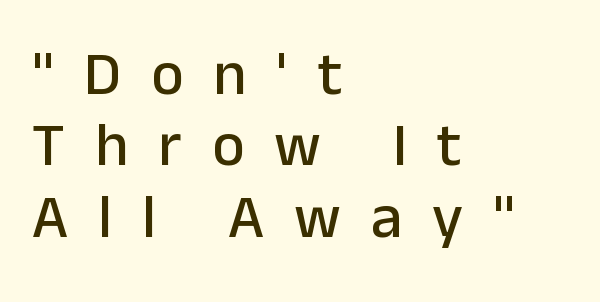
The image shows 62 px sans-serif type, upright; set left-aligned, tight line spacing (1.15x), unusually wide letter spacing (+0.48 em), not underlined; low stroke contrast and a medium x-height.
